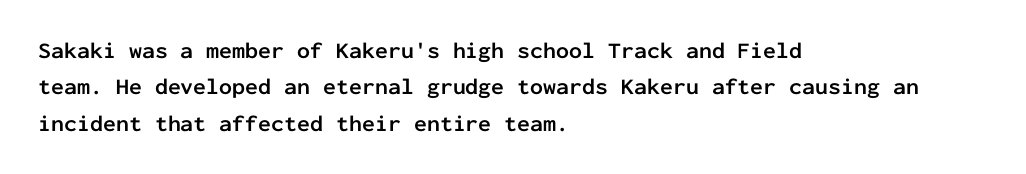
The image shows 23 px bold type, upright; set left-aligned, normal line spacing (1.58x), normal letter spacing, not underlined.
